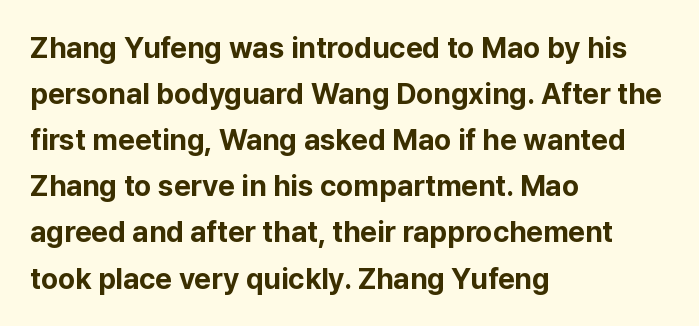
Do the characters align in a grid? No, the font is proportional. Does the type have serifs? No, each stem ends abruptly. Line beginnings align vertically; line endings do not. The letters stand upright; this is a roman face. Spacing between characters is what you'd get straight out of the box. The area under the type is left untouched.
